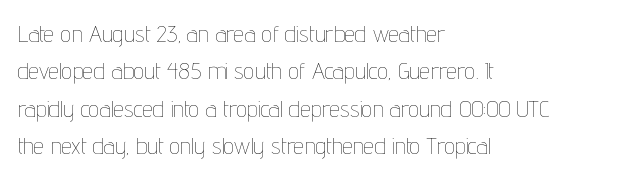
Q: Is the text bold? A: No.
Q: Is the text italic (slanted)? A: No, it is upright.
Q: Is the text underlined? A: No.
Q: How is the paragraph aligned? A: Left-aligned.
Q: Is the spacing between letters normal or unusually wide? A: Normal.
Q: Is the spacing between lines tight, normal or loose? A: Normal.
